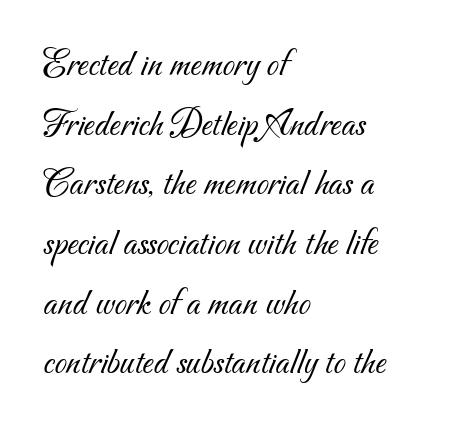
{"serif": "no", "bold": "no", "weight": "light", "width": "normal", "stroke_contrast": "medium", "x_height": "small", "monospaced": "no", "underline": "no", "align": "left", "line_spacing": "normal", "line_spacing_ratio": 1.53, "letter_spacing": "normal", "letter_spacing_em": 0.0, "glyph_px": 39}
